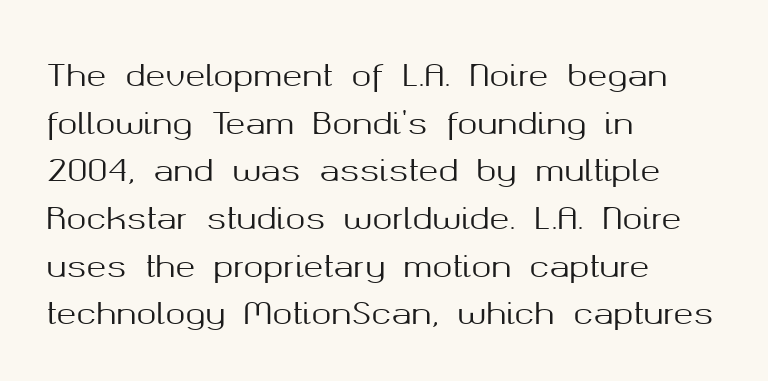
{"serif": "no", "italic": "no", "width": "normal", "stroke_contrast": "medium", "x_height": "medium", "monospaced": "no", "underline": "no", "align": "left", "line_spacing": "normal", "line_spacing_ratio": 1.59, "letter_spacing": "normal", "letter_spacing_em": 0.0, "glyph_px": 30}
